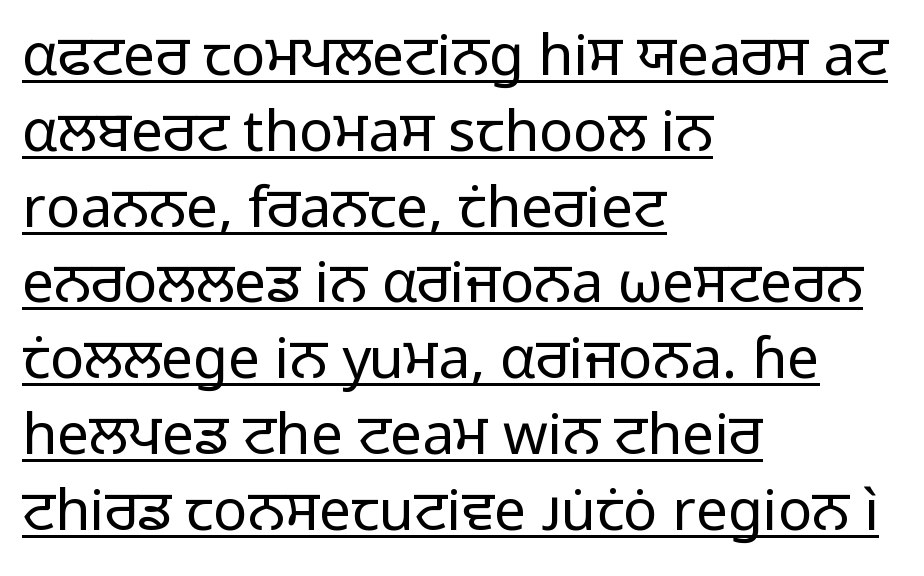
The image shows 57 px regular-weight sans-serif type, upright; set left-aligned, normal line spacing (1.33x), normal letter spacing, underlined; low stroke contrast and a medium x-height.
